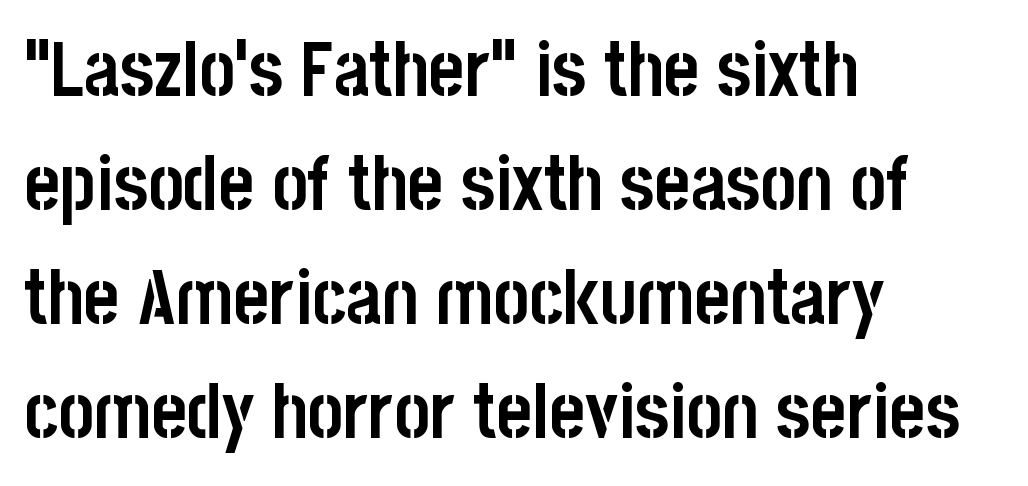
Q: Is the text bold? A: Yes.
Q: Is the text italic (slanted)? A: No, it is upright.
Q: Is the typeface a serif or a sans-serif typeface? A: Sans-serif.
Q: Is the text underlined? A: No.
Q: How is the paragraph aligned? A: Left-aligned.
Q: Is the spacing between letters normal or unusually wide? A: Normal.
Q: Is the spacing between lines tight, normal or loose? A: Normal.
Q: Width (condensed, normal, or wide)? A: Condensed.
Q: Stroke contrast? A: Low.
Q: x-height? A: Large.
Q: Monospaced? A: No.
